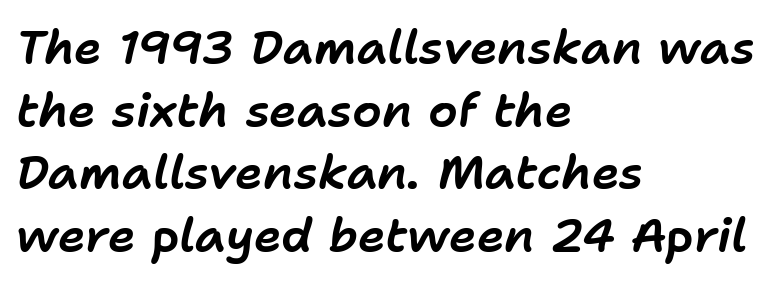
{"italic": "yes", "lean": "right", "slant_degrees": 11, "width": "normal", "stroke_contrast": "low", "x_height": "medium", "monospaced": "no", "underline": "no", "align": "left", "line_spacing": "normal", "line_spacing_ratio": 1.33, "letter_spacing": "normal", "letter_spacing_em": 0.0, "glyph_px": 47}
